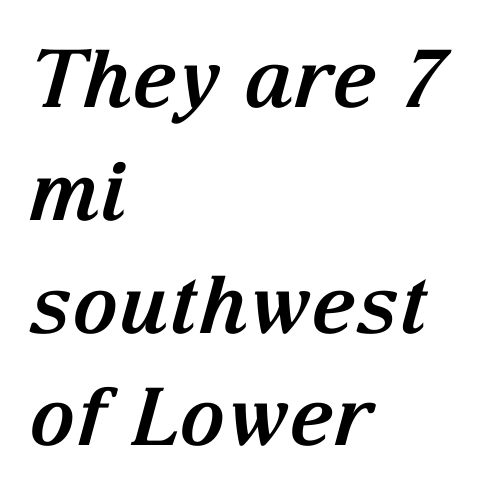
Q: Is the text bold? A: Yes.
Q: Is the text italic (slanted)? A: Yes, it leans right by about 15 degrees.
Q: Is the typeface a serif or a sans-serif typeface? A: Serif.
Q: Is the text underlined? A: No.
Q: How is the paragraph aligned? A: Left-aligned.
Q: Is the spacing between letters normal or unusually wide? A: Normal.
Q: Is the spacing between lines tight, normal or loose? A: Normal.
Q: Width (condensed, normal, or wide)? A: Normal.
Q: Stroke contrast? A: Medium.
Q: x-height? A: Medium.
Q: Monospaced? A: No.
